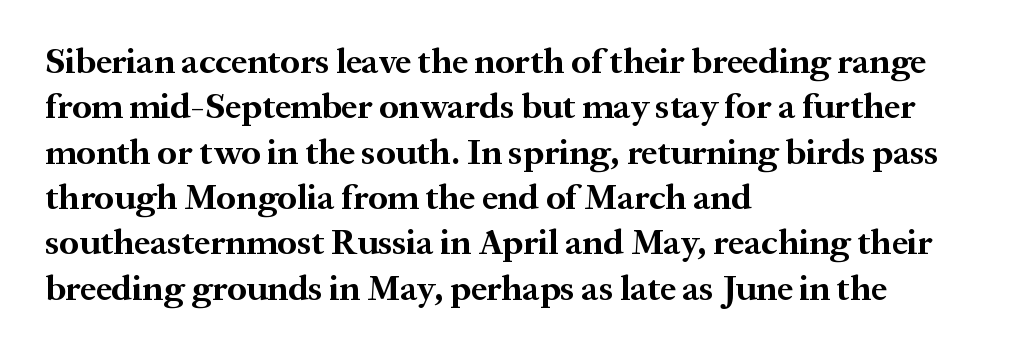
{"serif": "yes", "italic": "no", "bold": "yes", "weight": "bold", "width": "normal", "stroke_contrast": "medium", "x_height": "medium", "monospaced": "no", "underline": "no", "align": "left", "line_spacing": "normal", "line_spacing_ratio": 1.26, "letter_spacing": "normal", "letter_spacing_em": 0.0, "glyph_px": 36}
